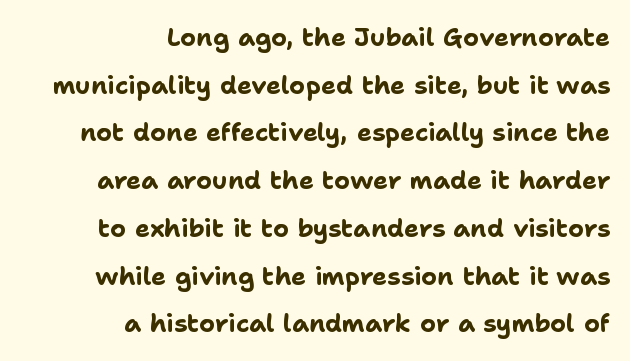
Q: Is the text bold? A: Yes.
Q: Is the text italic (slanted)? A: No, it is upright.
Q: Is the text underlined? A: No.
Q: How is the paragraph aligned? A: Right-aligned.
Q: Is the spacing between letters normal or unusually wide? A: Normal.
Q: Is the spacing between lines tight, normal or loose? A: Loose.
